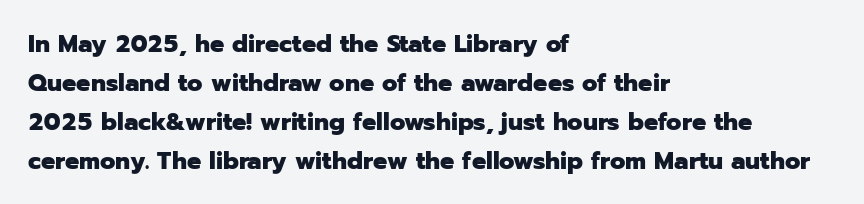
{"italic": "no", "bold": "yes", "underline": "no", "align": "left", "line_spacing": "normal", "line_spacing_ratio": 1.56, "letter_spacing": "normal", "letter_spacing_em": 0.0, "glyph_px": 25}
